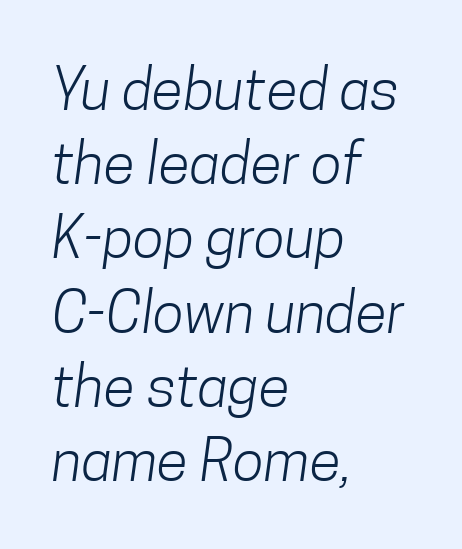
{"serif": "no", "bold": "no", "weight": "light", "width": "condensed", "stroke_contrast": "low", "x_height": "medium", "monospaced": "no", "underline": "no", "align": "left", "line_spacing": "normal", "line_spacing_ratio": 1.28, "letter_spacing": "normal", "letter_spacing_em": 0.0, "glyph_px": 58}
